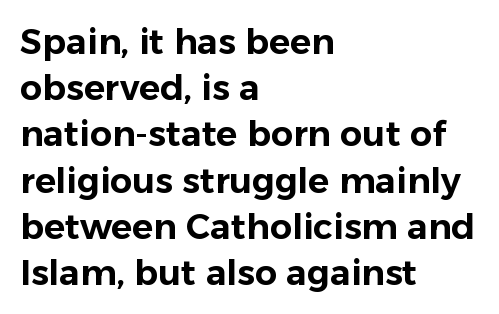
Q: Is the text italic (slanted)? A: No, it is upright.
Q: Is the typeface a serif or a sans-serif typeface? A: Sans-serif.
Q: Is the text underlined? A: No.
Q: How is the paragraph aligned? A: Left-aligned.
Q: Is the spacing between letters normal or unusually wide? A: Normal.
Q: Is the spacing between lines tight, normal or loose? A: Normal.
Q: Width (condensed, normal, or wide)? A: Normal.
Q: Stroke contrast? A: Low.
Q: x-height? A: Medium.
Q: Monospaced? A: No.
